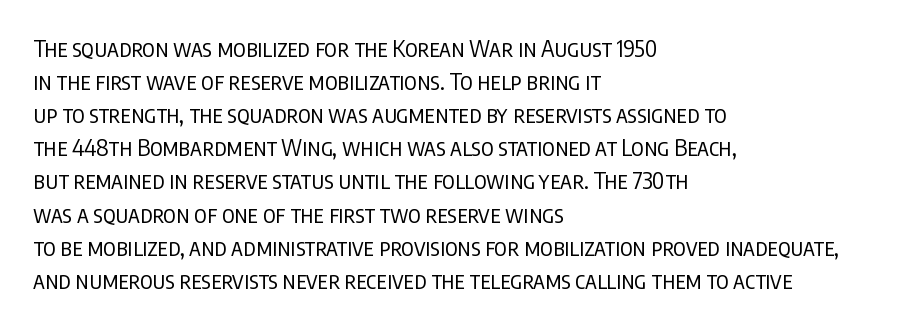
The image shows 23 px text type, upright; set left-aligned, normal line spacing (1.44x), normal letter spacing, not underlined.
